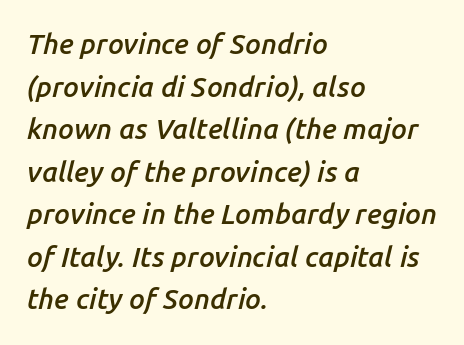
The image shows 28 px semibold type, italic (leaning right); set left-aligned, normal line spacing (1.52x), normal letter spacing, not underlined; low stroke contrast and a medium x-height.
